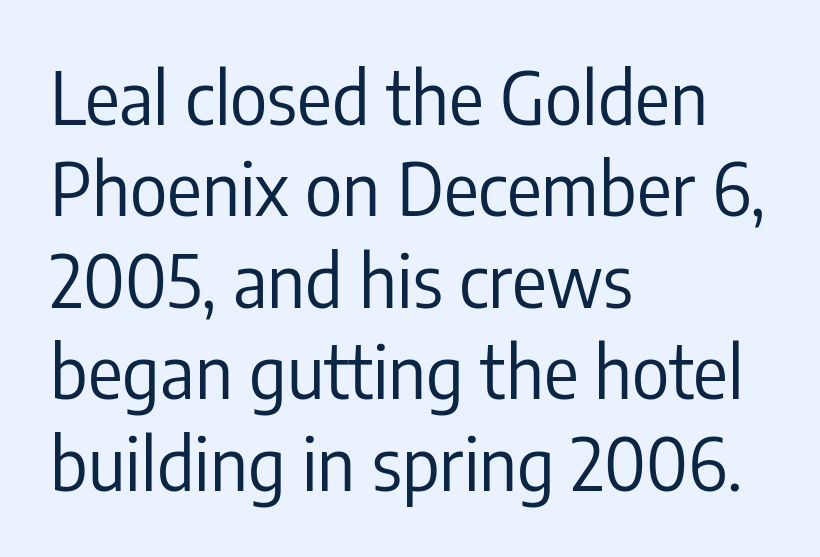
{"serif": "no", "italic": "no", "bold": "no", "weight": "regular", "width": "condensed", "stroke_contrast": "low", "x_height": "medium", "monospaced": "no", "underline": "no", "align": "left", "line_spacing": "normal", "line_spacing_ratio": 1.27, "letter_spacing": "normal", "letter_spacing_em": 0.0, "glyph_px": 72}
